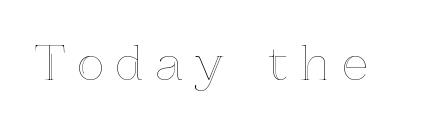
{"italic": "no", "width": "normal", "x_height": "medium", "monospaced": "no", "underline": "no", "letter_spacing": "wide", "letter_spacing_em": 0.28, "glyph_px": 46}
